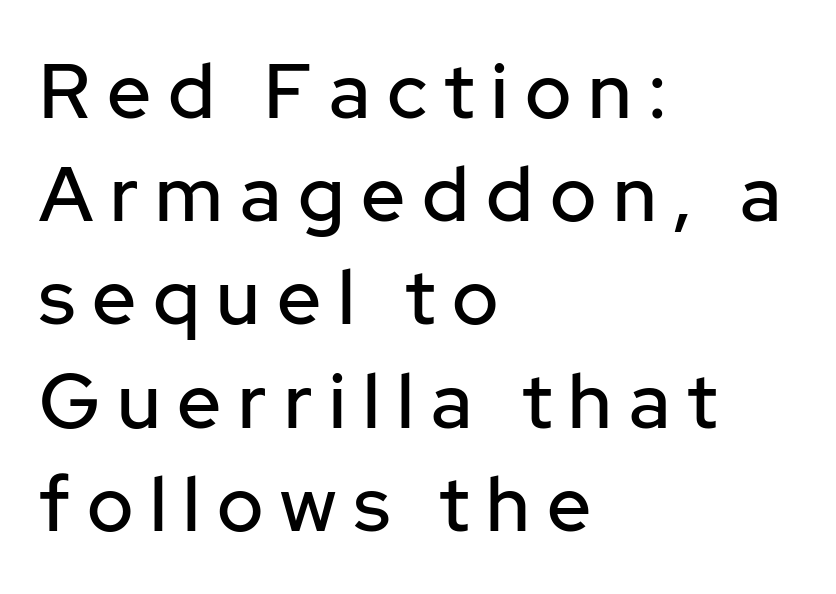
The image shows 77 px sans-serif type, upright; set left-aligned, normal line spacing (1.34x), unusually wide letter spacing (+0.22 em), not underlined; low stroke contrast and a medium x-height.
